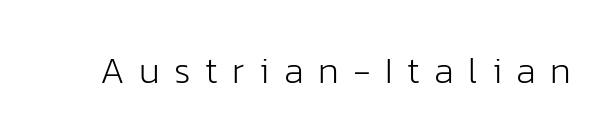
The passage shown is typed in a proportional face where columns would drift. Unlike a traditional serif, this face leaves its strokes unadorned. Bare-footed words on every line. Characters remain perfectly vertical along every line. The gaps between neighbouring characters are conspicuously large. Counters stay open thanks to moderate or lighter strokes.
